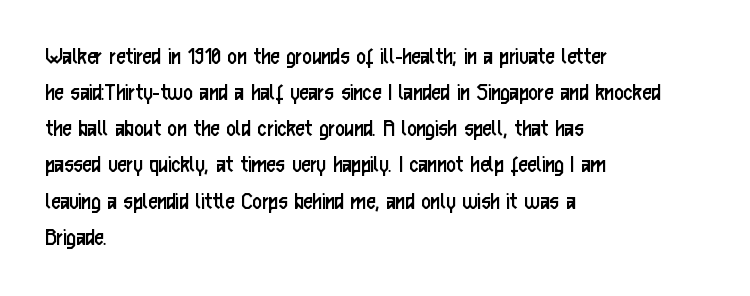
Q: Is the text bold? A: No.
Q: Is the text italic (slanted)? A: No, it is upright.
Q: Is the text underlined? A: No.
Q: How is the paragraph aligned? A: Left-aligned.
Q: Is the spacing between letters normal or unusually wide? A: Normal.
Q: Is the spacing between lines tight, normal or loose? A: Normal.
